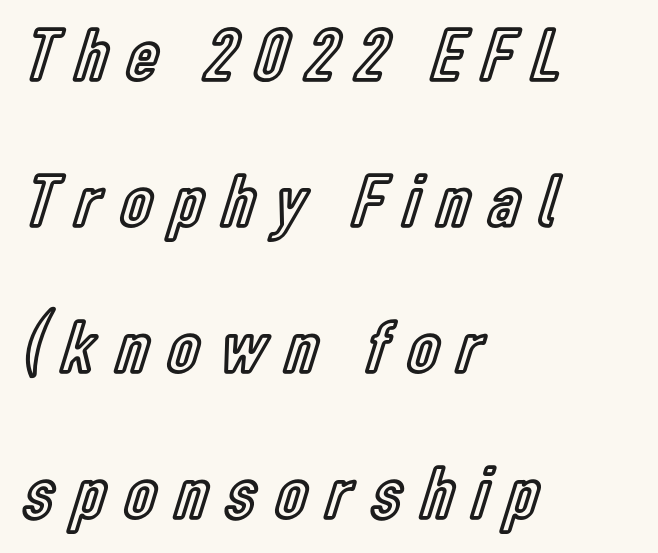
Letter spacing: wide. Descender tails drop into unmarked territory. Students, observe: this is what heavily led, spacious text looks like. Leftover space on each line is placed entirely after the last word. Character widths vary here, with narrow letters taking less room than wide ones.
